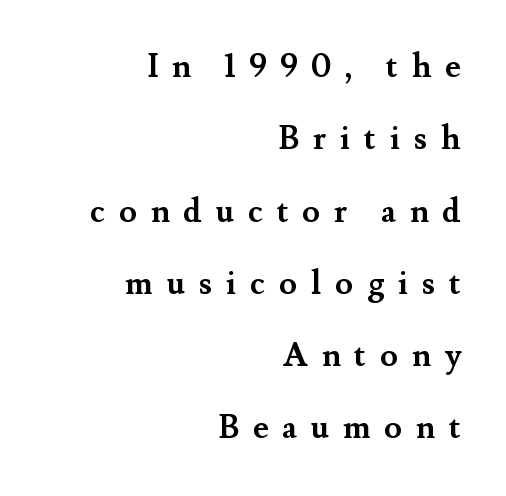
Q: Is the text bold? A: Yes.
Q: Is the text italic (slanted)? A: No, it is upright.
Q: Is the typeface a serif or a sans-serif typeface? A: Serif.
Q: Is the text underlined? A: No.
Q: How is the paragraph aligned? A: Right-aligned.
Q: Is the spacing between letters normal or unusually wide? A: Unusually wide.
Q: Is the spacing between lines tight, normal or loose? A: Loose.
Q: Width (condensed, normal, or wide)? A: Normal.
Q: Stroke contrast? A: Medium.
Q: x-height? A: Small.
Q: Monospaced? A: No.
